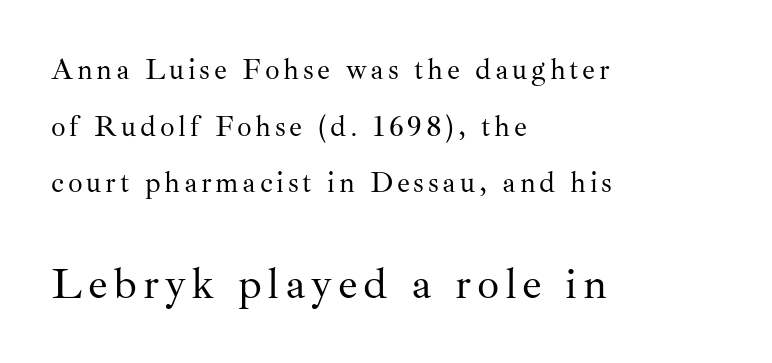
{"serif": "yes", "italic": "no", "bold": "no", "weight": "regular", "width": "normal", "stroke_contrast": "medium", "x_height": "small", "monospaced": "no", "underline": "no", "align": "left", "line_spacing": "loose", "line_spacing_ratio": 1.95, "larger_block": "second", "size_ratio": 1.52, "glyph_px": 44}
